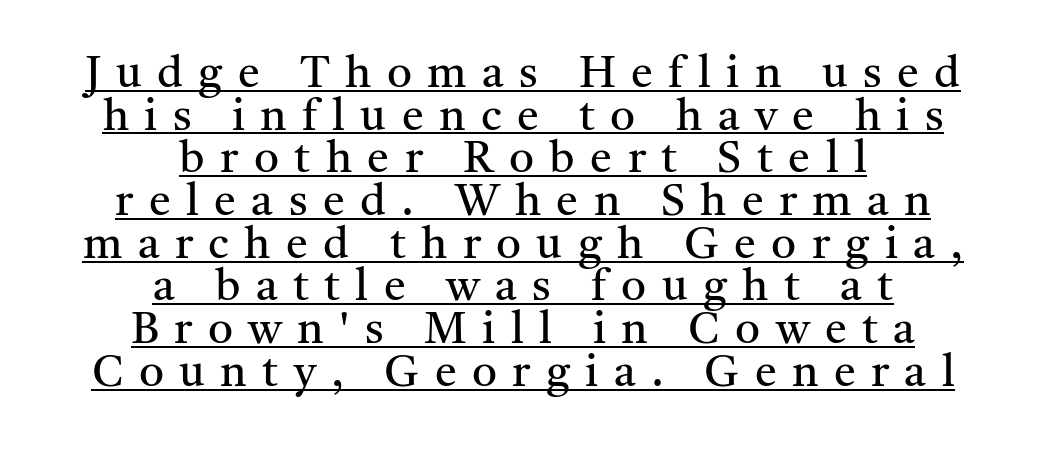
{"serif": "yes", "italic": "no", "bold": "no", "weight": "regular", "width": "normal", "stroke_contrast": "medium", "x_height": "medium", "monospaced": "no", "underline": "yes", "align": "center", "line_spacing": "tight", "line_spacing_ratio": 0.97, "letter_spacing": "wide", "letter_spacing_em": 0.35, "glyph_px": 44}
